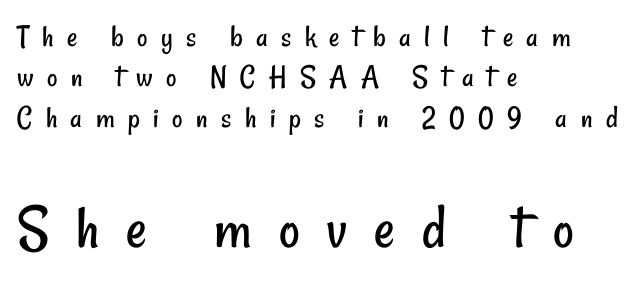
{"serif": "no", "bold": "no", "weight": "regular", "width": "condensed", "stroke_contrast": "low", "x_height": "small", "monospaced": "no", "underline": "no", "align": "left", "line_spacing": "normal", "line_spacing_ratio": 1.26, "letter_spacing": "wide", "letter_spacing_em": 0.42, "larger_block": "second", "size_ratio": 2.0, "glyph_px": 64}
